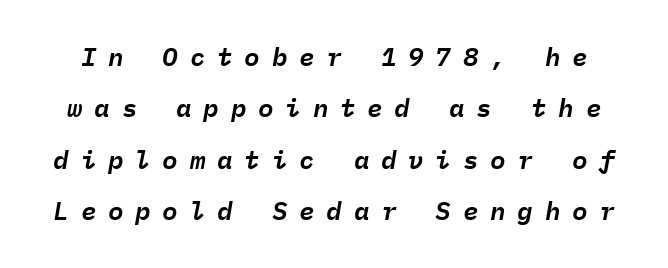
The typography opts for an oblique posture over an upright one. Characters follow at a spacing far wider than the type designer built in. The space beneath each line is pristine and unruled. You could fit nearly another row in the gap between these rows.
